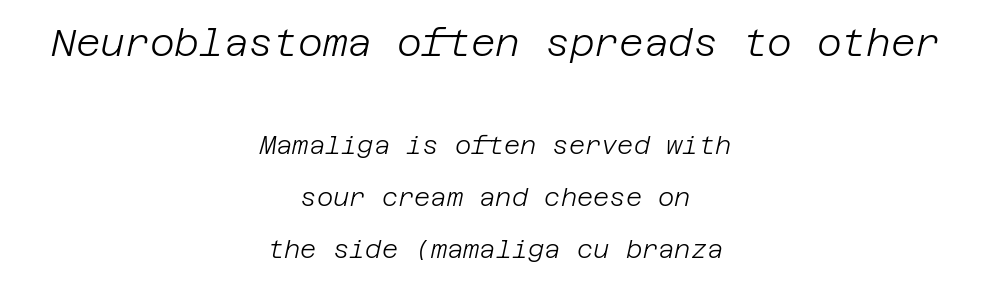
The weight tops out at a normal text grade. Leading is clearly above the norm, producing a sparse column. A student would notice the top passage is typeset larger than what follows. The setting favours the middle, as headings and verse often do.
